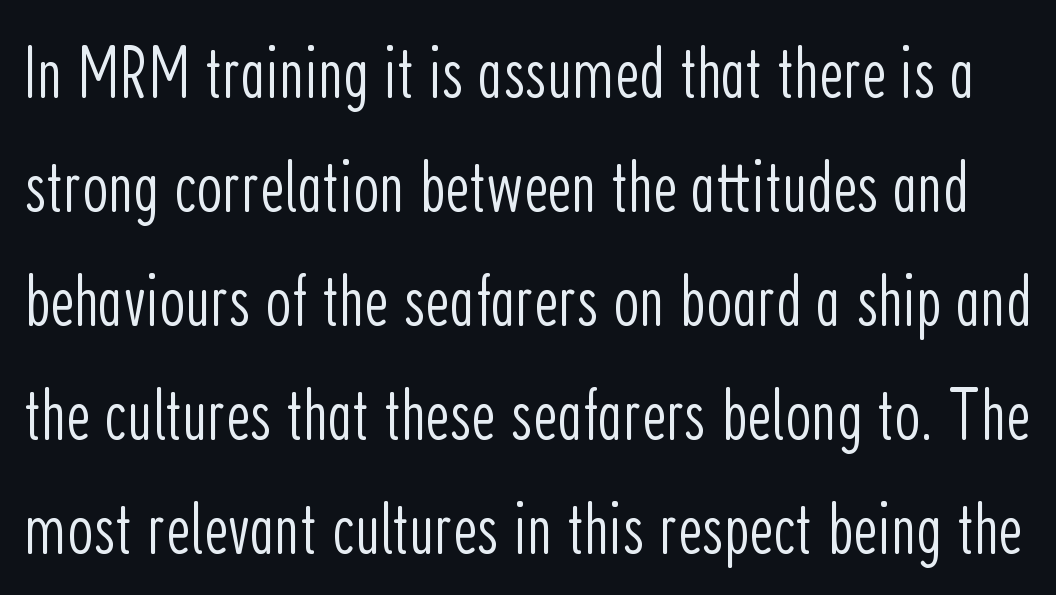
Each new line begins a customary step beneath the previous one. Do the letters lean? They stand straight. This rendering leaves character spacing at its baseline value. The glyphs are unaccompanied by any horizontal stroke below them.
